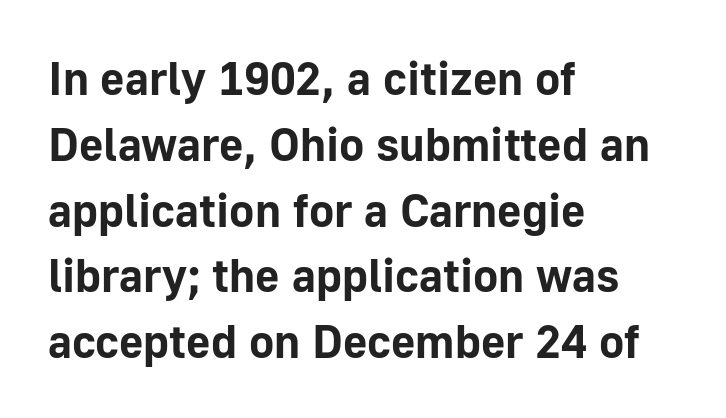
{"serif": "no", "italic": "no", "bold": "yes", "weight": "bold", "width": "normal", "stroke_contrast": "low", "x_height": "medium", "monospaced": "no", "underline": "no", "align": "left", "line_spacing": "normal", "line_spacing_ratio": 1.4, "letter_spacing": "normal", "letter_spacing_em": 0.0, "glyph_px": 47}
